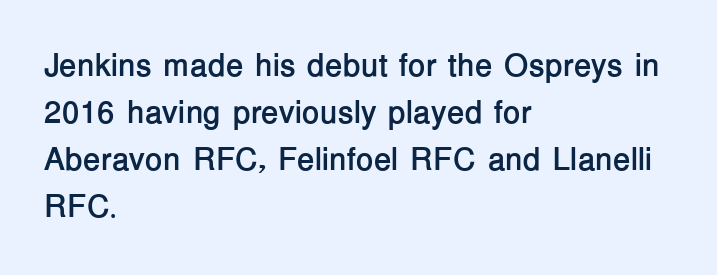
Q: Is the text bold? A: Yes.
Q: Is the text italic (slanted)? A: No, it is upright.
Q: Is the typeface a serif or a sans-serif typeface? A: Sans-serif.
Q: Is the text underlined? A: No.
Q: How is the paragraph aligned? A: Left-aligned.
Q: Is the spacing between letters normal or unusually wide? A: Normal.
Q: Is the spacing between lines tight, normal or loose? A: Normal.
Q: Width (condensed, normal, or wide)? A: Normal.
Q: Stroke contrast? A: Low.
Q: x-height? A: Medium.
Q: Monospaced? A: No.
